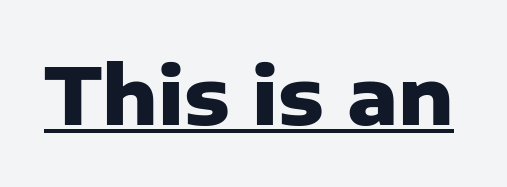
Q: Is the text bold? A: Yes.
Q: Is the text italic (slanted)? A: No, it is upright.
Q: Is the typeface a serif or a sans-serif typeface? A: Sans-serif.
Q: Is the text underlined? A: Yes.
Q: Is the spacing between letters normal or unusually wide? A: Normal.
Q: Width (condensed, normal, or wide)? A: Normal.
Q: Stroke contrast? A: Low.
Q: x-height? A: Medium.
Q: Monospaced? A: No.
